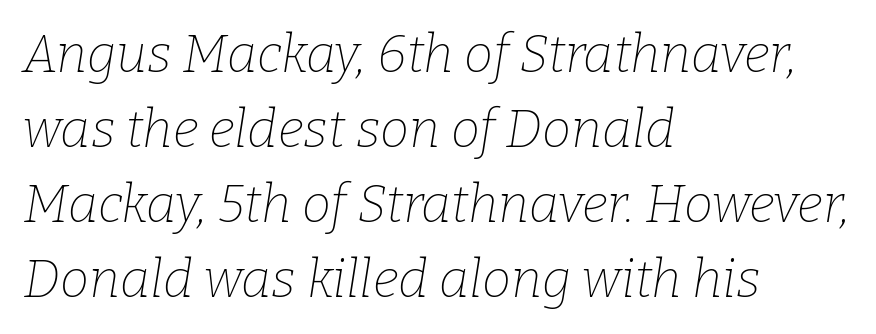
Q: Is the text bold? A: No.
Q: Is the text italic (slanted)? A: Yes, it leans right by about 9 degrees.
Q: Is the typeface a serif or a sans-serif typeface? A: Serif.
Q: Is the text underlined? A: No.
Q: How is the paragraph aligned? A: Left-aligned.
Q: Is the spacing between letters normal or unusually wide? A: Normal.
Q: Is the spacing between lines tight, normal or loose? A: Normal.
Q: Width (condensed, normal, or wide)? A: Normal.
Q: Stroke contrast? A: Low.
Q: x-height? A: Medium.
Q: Monospaced? A: No.
